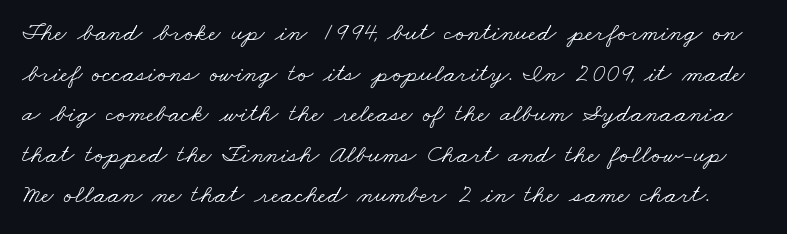
No chunkiness to these letters — they're not bold. The rows are spaced the way most documents space them. Quick note: underline off. Default kerning and tracking; the words read as compact shapes.
